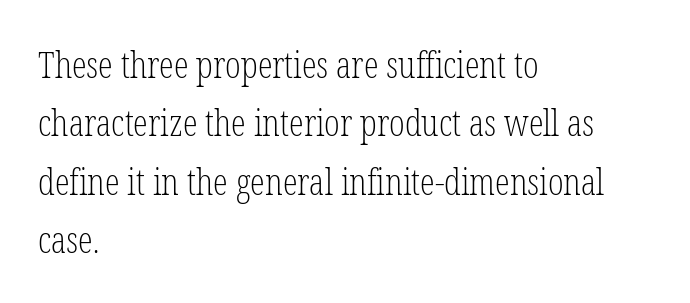
Every character sits straight up, as roman type does. Varying glyph widths throughout — classic text-font behaviour. Plain, unruled lines of type. These lines are composed in type with serifs.
